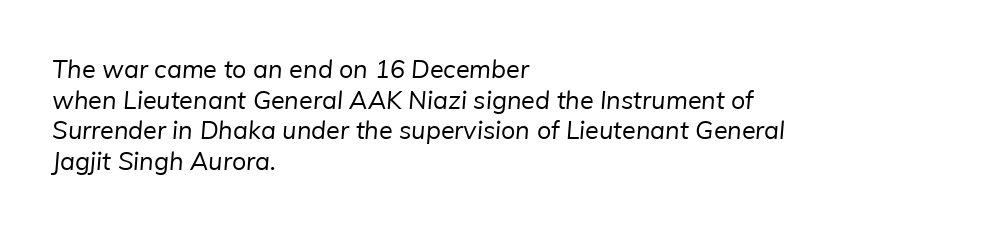
Q: Is the text bold? A: No.
Q: Is the text underlined? A: No.
Q: How is the paragraph aligned? A: Left-aligned.
Q: Is the spacing between letters normal or unusually wide? A: Normal.
